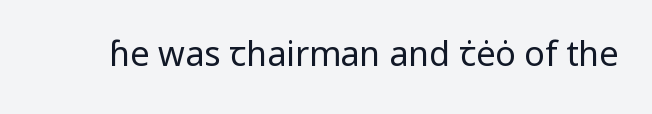
Q: Is the text bold? A: No.
Q: Is the text italic (slanted)? A: No, it is upright.
Q: Is the typeface a serif or a sans-serif typeface? A: Sans-serif.
Q: Is the text underlined? A: No.
Q: Is the spacing between letters normal or unusually wide? A: Normal.
Q: Width (condensed, normal, or wide)? A: Normal.
Q: Stroke contrast? A: Low.
Q: x-height? A: Medium.
Q: Monospaced? A: No.
